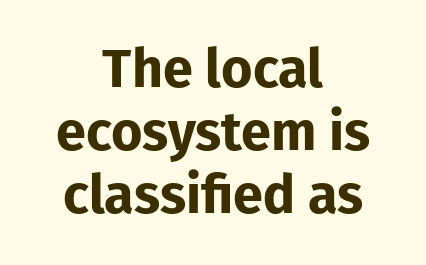
The image shows 54 px bold sans-serif type, upright; set centered, line spacing 1.17x, normal letter spacing, not underlined; low stroke contrast and a medium x-height.
